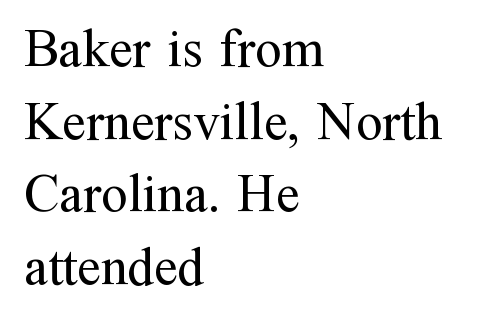
Q: Is the text bold? A: No.
Q: Is the text italic (slanted)? A: No, it is upright.
Q: Is the typeface a serif or a sans-serif typeface? A: Serif.
Q: Is the text underlined? A: No.
Q: How is the paragraph aligned? A: Left-aligned.
Q: Is the spacing between letters normal or unusually wide? A: Normal.
Q: Is the spacing between lines tight, normal or loose? A: Normal.
Q: Width (condensed, normal, or wide)? A: Normal.
Q: Stroke contrast? A: Medium.
Q: x-height? A: Medium.
Q: Monospaced? A: No.
